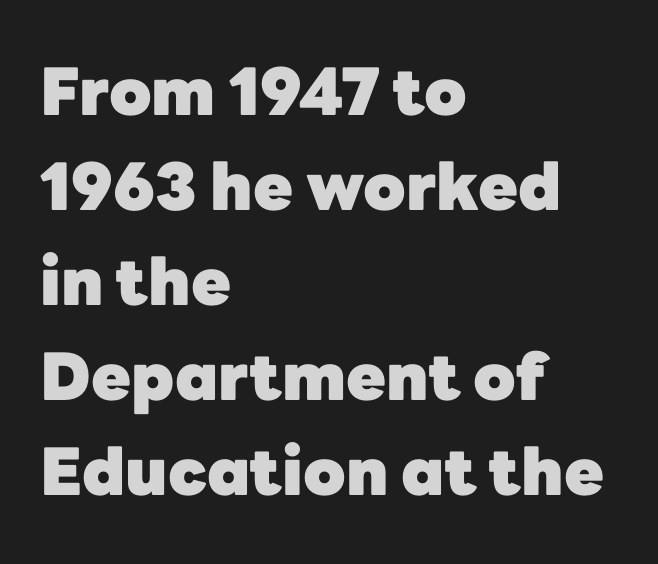
Q: Is the text bold? A: Yes.
Q: Is the text italic (slanted)? A: No, it is upright.
Q: Is the typeface a serif or a sans-serif typeface? A: Sans-serif.
Q: Is the text underlined? A: No.
Q: How is the paragraph aligned? A: Left-aligned.
Q: Is the spacing between letters normal or unusually wide? A: Normal.
Q: Is the spacing between lines tight, normal or loose? A: Normal.
Q: Width (condensed, normal, or wide)? A: Normal.
Q: Stroke contrast? A: Low.
Q: x-height? A: Medium.
Q: Monospaced? A: No.
